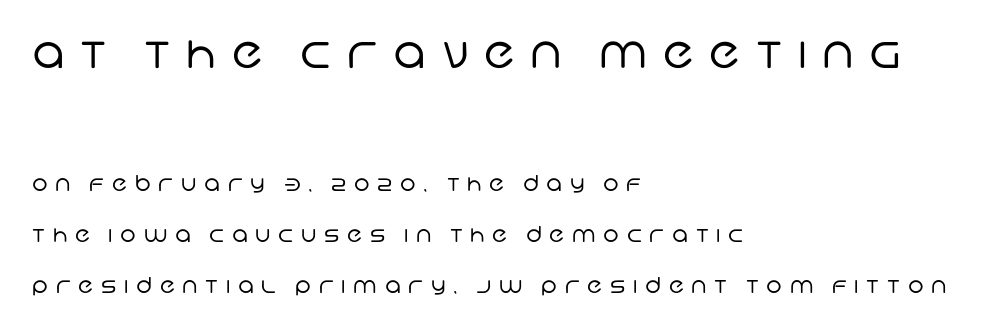
The image shows 45 px regular-weight sans-serif type; set left-aligned, loose line spacing (2.33x), unusually wide letter spacing (+0.35 em), not underlined; the first (top) block is 2.05x larger; low stroke contrast and a large x-height.
